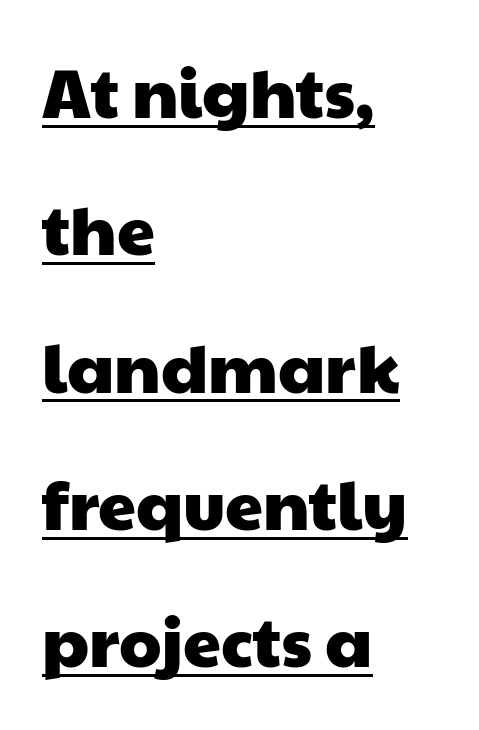
Type style note: lacks serifs. Teacher's note: observe the even left margin — that is flush-left alignment. This rendering leaves character spacing at its baseline value. These lines are rendered in a variable-pitch font.
